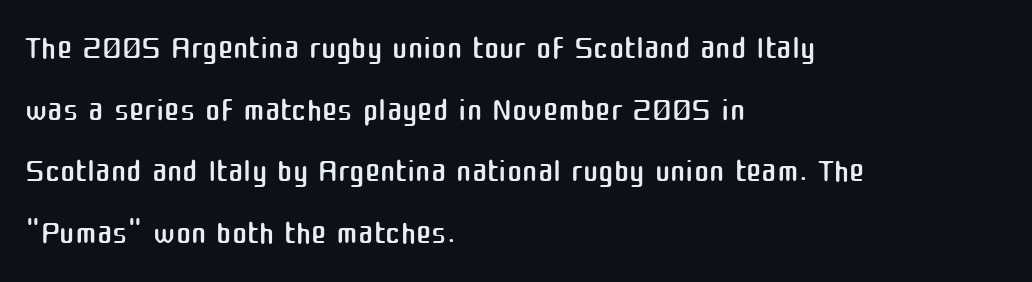
{"serif": "no", "italic": "no", "bold": "no", "weight": "regular", "width": "normal", "stroke_contrast": "medium", "x_height": "medium", "monospaced": "no", "underline": "no", "align": "left", "line_spacing": "normal", "line_spacing_ratio": 1.34, "letter_spacing": "normal", "letter_spacing_em": 0.0, "glyph_px": 46}
